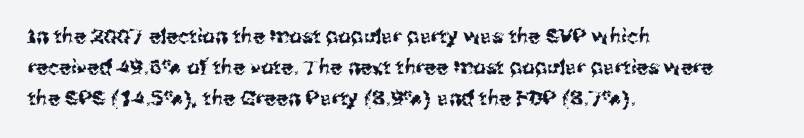
The image shows 20 px text type, upright; set left-aligned, normal line spacing (1.55x), normal letter spacing, not underlined.
